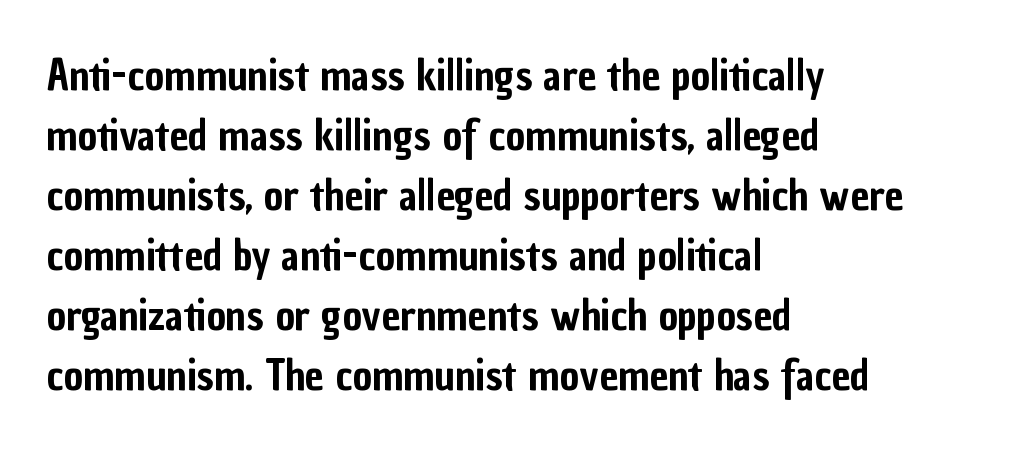
The image shows 42 px condensed sans-serif type, upright; set left-aligned, normal line spacing (1.43x), normal letter spacing, not underlined; low stroke contrast and a medium x-height.
